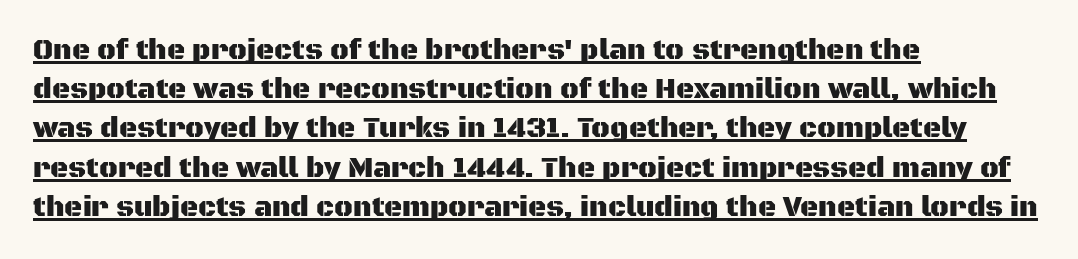
The image shows 28 px sans-serif type, upright; set left-aligned, normal line spacing (1.4x), normal letter spacing, underlined; medium stroke contrast and a large x-height.
